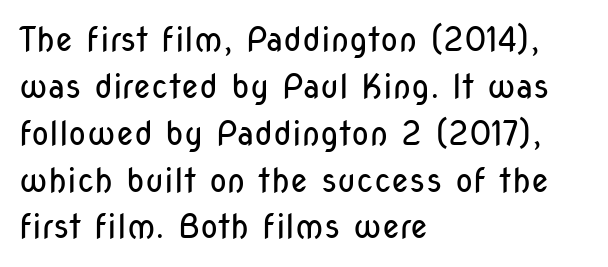
The image shows 33 px regular-weight, condensed sans-serif type, upright; set left-aligned, normal line spacing (1.42x), normal letter spacing, not underlined; low stroke contrast and a medium x-height.
